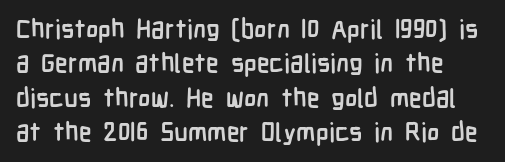
The image shows 26 px bold type, upright; set normal line spacing (1.32x), normal letter spacing, not underlined.
